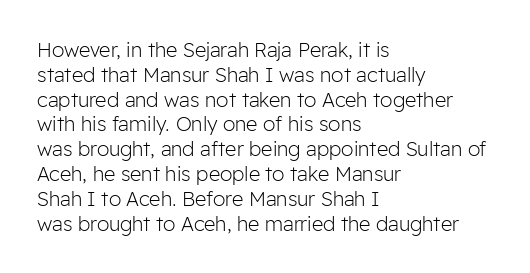
Q: Is the text bold? A: No.
Q: Is the text italic (slanted)? A: No, it is upright.
Q: Is the text underlined? A: No.
Q: How is the paragraph aligned? A: Left-aligned.
Q: Is the spacing between letters normal or unusually wide? A: Normal.
